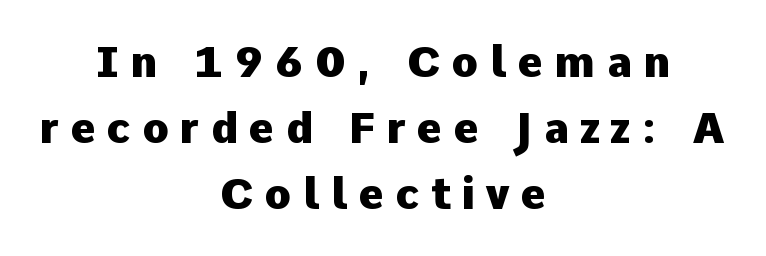
Nope, not italic — everything's standing straight. What weight is shown? A full bold with thick strokes. To sum up the face: it is a sans, with no serifs. If you folded the block vertically in half, each line would mirror itself in length. The block of text has a typical density, with ordinary space between rows. Spacing verdict: proportional, widths tailored to each character.
